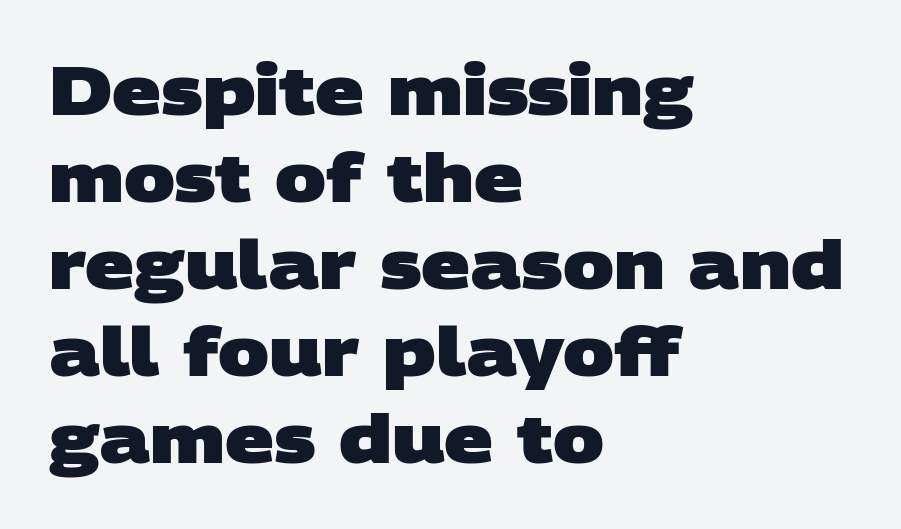
The image shows 68 px heavy, wide sans-serif type; set left-aligned, normal line spacing (1.28x), normal letter spacing, not underlined; low stroke contrast and a large x-height.
